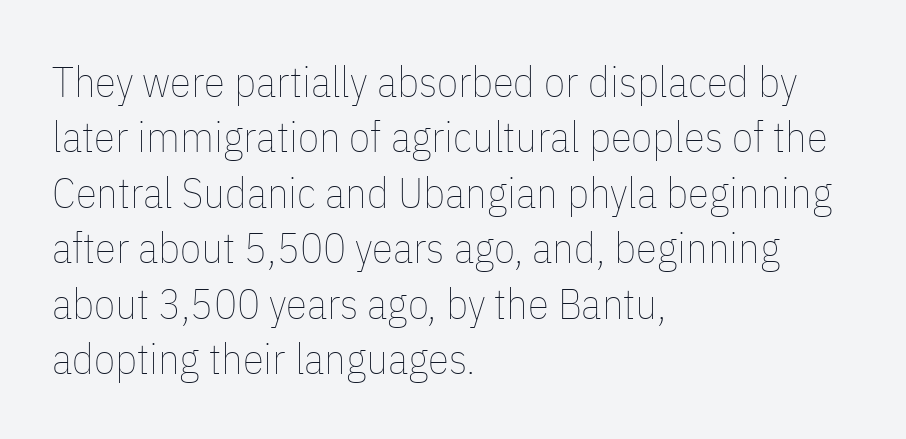
Q: Is the text bold? A: No.
Q: Is the text italic (slanted)? A: No, it is upright.
Q: Is the text underlined? A: No.
Q: How is the paragraph aligned? A: Left-aligned.
Q: Is the spacing between letters normal or unusually wide? A: Normal.
Q: Is the spacing between lines tight, normal or loose? A: Normal.
Q: Width (condensed, normal, or wide)? A: Condensed.
Q: Stroke contrast? A: Low.
Q: x-height? A: Medium.
Q: Monospaced? A: No.
